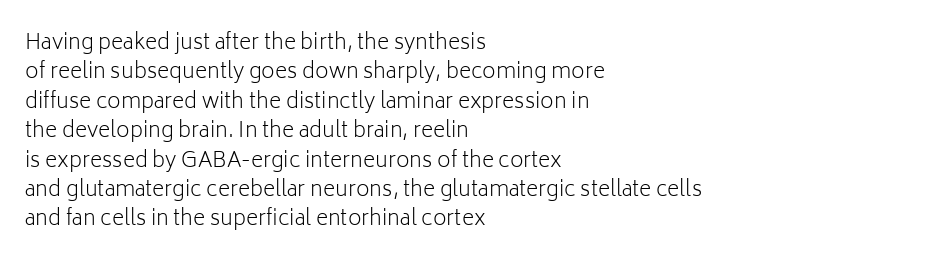
Q: Is the text bold? A: No.
Q: Is the text italic (slanted)? A: No, it is upright.
Q: Is the text underlined? A: No.
Q: How is the paragraph aligned? A: Left-aligned.
Q: Is the spacing between letters normal or unusually wide? A: Normal.
Q: Is the spacing between lines tight, normal or loose? A: Normal.
